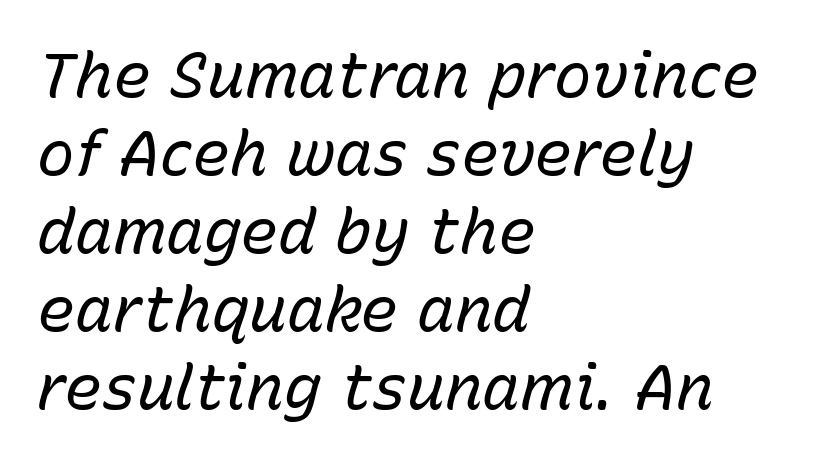
Q: Is the text bold? A: No.
Q: Is the text italic (slanted)? A: Yes, it leans right by about 15 degrees.
Q: Is the text underlined? A: No.
Q: How is the paragraph aligned? A: Left-aligned.
Q: Is the spacing between letters normal or unusually wide? A: Normal.
Q: Width (condensed, normal, or wide)? A: Normal.
Q: Stroke contrast? A: Low.
Q: x-height? A: Medium.
Q: Monospaced? A: No.
